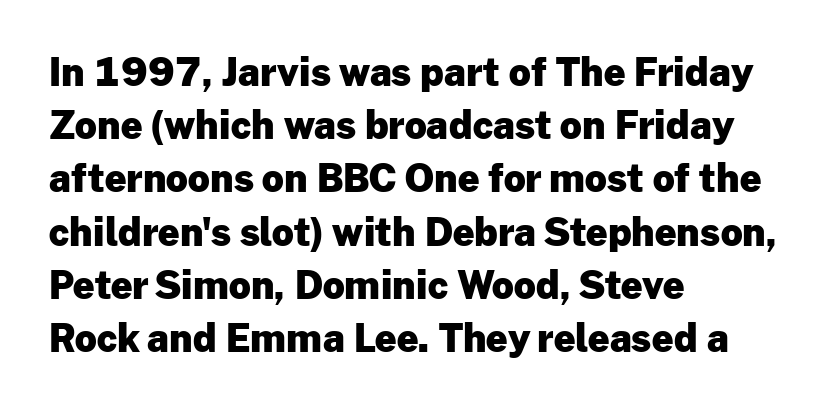
The image shows 38 px heavy sans-serif type, upright; set left-aligned, normal line spacing (1.4x), normal letter spacing, not underlined; low stroke contrast and a medium x-height.
